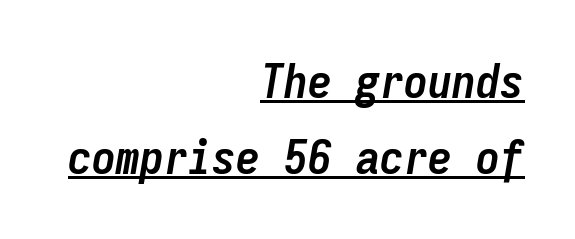
The lines are quadded right. Compared with undecorated copy, this sample adds a rule below the words. What's the leading like? Ordinary, nothing unusual. No extra tracking has been applied to these lines. Emphasis by weight is at full strength: bold. Would a proofreader flag this as italicized? Yes.
